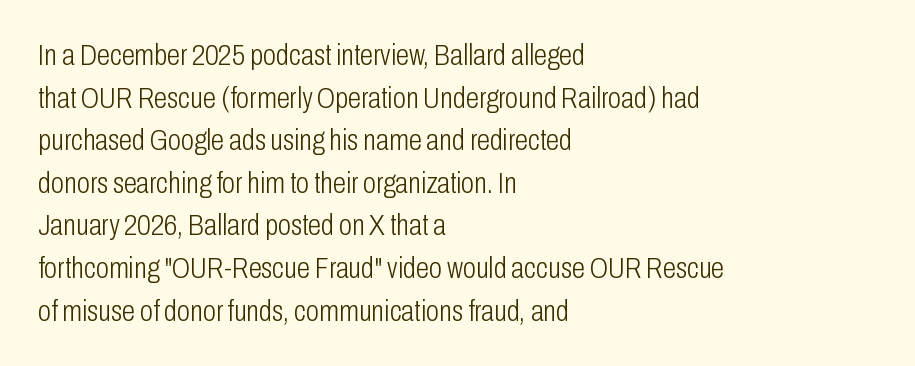
Q: Is the text bold? A: No.
Q: Is the text italic (slanted)? A: No, it is upright.
Q: Is the typeface a serif or a sans-serif typeface? A: Sans-serif.
Q: Is the text underlined? A: No.
Q: How is the paragraph aligned? A: Left-aligned.
Q: Is the spacing between letters normal or unusually wide? A: Normal.
Q: Is the spacing between lines tight, normal or loose? A: Normal.
Q: Width (condensed, normal, or wide)? A: Condensed.
Q: Stroke contrast? A: Low.
Q: x-height? A: Medium.
Q: Monospaced? A: No.
